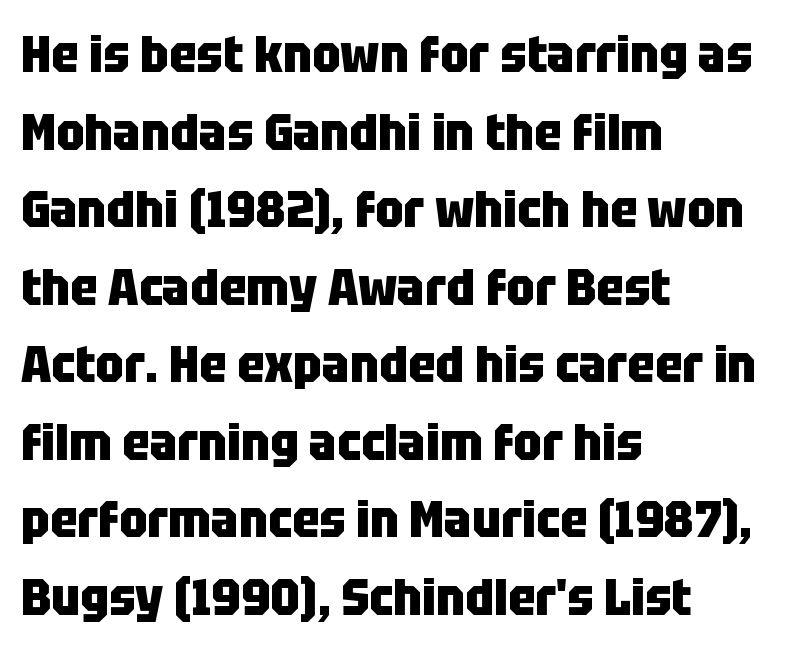
The passage shown is typed in a proportional face where columns would drift. Does the lettering tilt? It doesn't — this is upright. Compared with typical body copy, the letter spacing here is the same. Just letters on the line, the space beneath them empty. The characters display no serif detailing; their extremities are plain.
